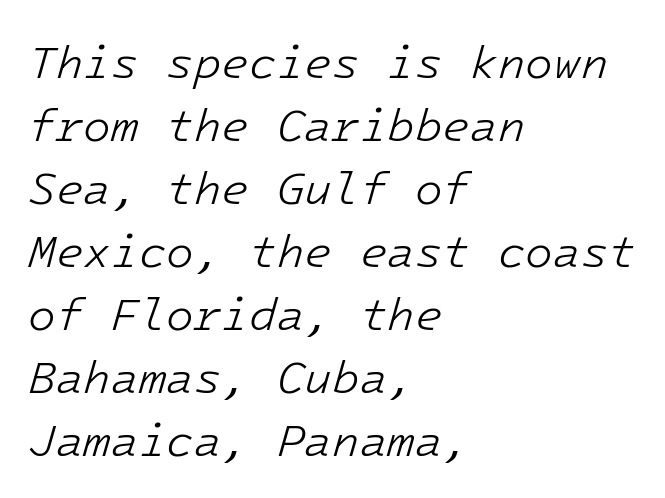
{"italic": "yes", "lean": "right", "slant_degrees": 16, "bold": "no", "weight": "light", "width": "normal", "stroke_contrast": "low", "x_height": "medium", "monospaced": "yes", "underline": "no", "align": "left", "line_spacing": "normal", "line_spacing_ratio": 1.4, "letter_spacing": "normal", "letter_spacing_em": 0.0, "glyph_px": 45}
